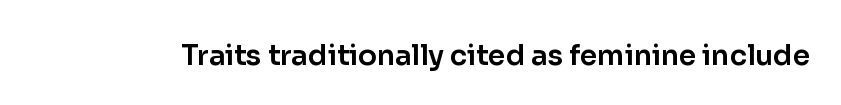
{"serif": "no", "italic": "no", "width": "normal", "stroke_contrast": "low", "x_height": "medium", "monospaced": "no", "underline": "no", "letter_spacing": "normal", "letter_spacing_em": 0.0, "glyph_px": 28}
